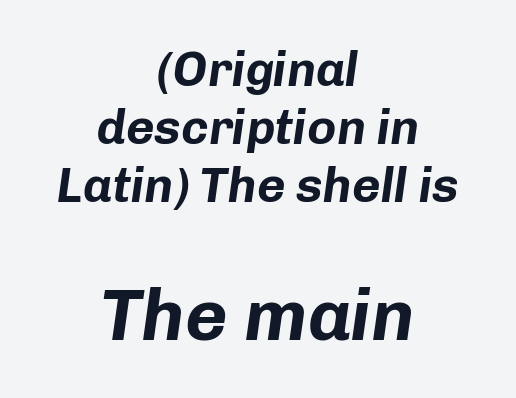
Q: Is the text bold? A: Yes.
Q: Is the text italic (slanted)? A: Yes, it leans right by about 8 degrees.
Q: Is the text underlined? A: No.
Q: How is the paragraph aligned? A: Centered.
Q: Is the spacing between letters normal or unusually wide? A: Normal.
Q: Which block of text is set in a larger size, the first (top) or the second (bottom)? A: The second (bottom) one.
Q: Width (condensed, normal, or wide)? A: Normal.
Q: Stroke contrast? A: Low.
Q: x-height? A: Medium.
Q: Monospaced? A: No.
